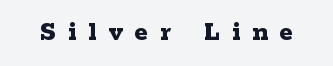
The image shows 28 px bold, wide serif type, upright; set unusually wide letter spacing (+0.43 em), not underlined; low stroke contrast and a medium x-height.
